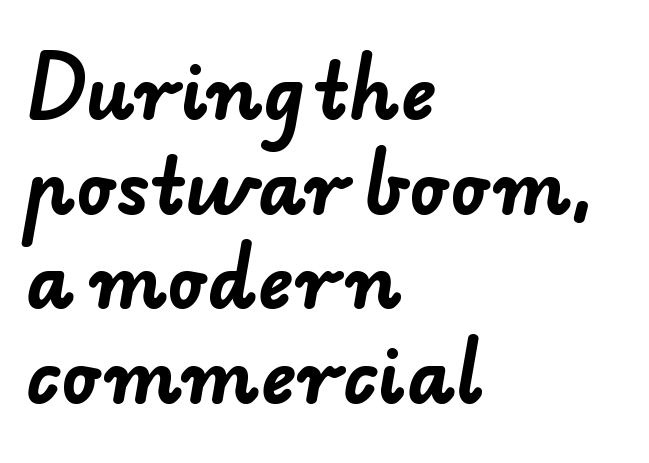
{"serif": "no", "bold": "yes", "weight": "bold", "width": "normal", "stroke_contrast": "low", "x_height": "small", "monospaced": "no", "underline": "no", "align": "left", "line_spacing": "normal", "line_spacing_ratio": 1.28, "letter_spacing": "normal", "letter_spacing_em": 0.0, "glyph_px": 74}
